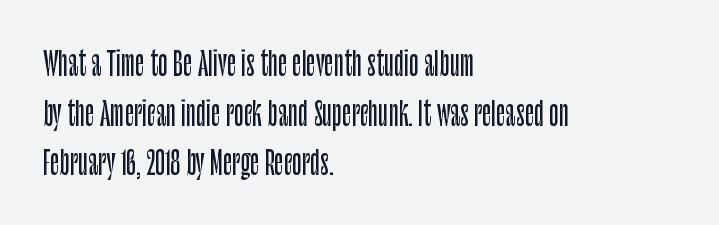
{"serif": "no", "italic": "no", "width": "condensed", "stroke_contrast": "low", "x_height": "large", "monospaced": "no", "underline": "no", "align": "left", "line_spacing": "normal", "line_spacing_ratio": 1.55, "letter_spacing": "normal", "letter_spacing_em": 0.0, "glyph_px": 32}
